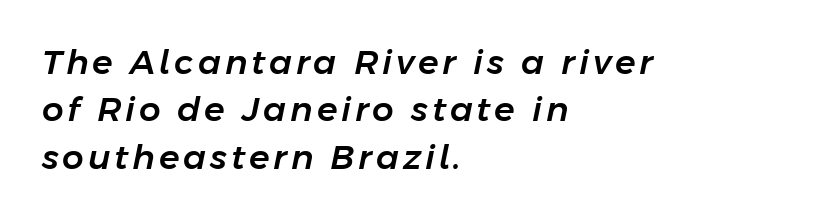
Q: Is the text italic (slanted)? A: Yes, it leans right by about 11 degrees.
Q: Is the text underlined? A: No.
Q: How is the paragraph aligned? A: Left-aligned.
Q: Is the spacing between lines tight, normal or loose? A: Normal.
Q: Width (condensed, normal, or wide)? A: Normal.
Q: Stroke contrast? A: Low.
Q: x-height? A: Medium.
Q: Monospaced? A: No.
